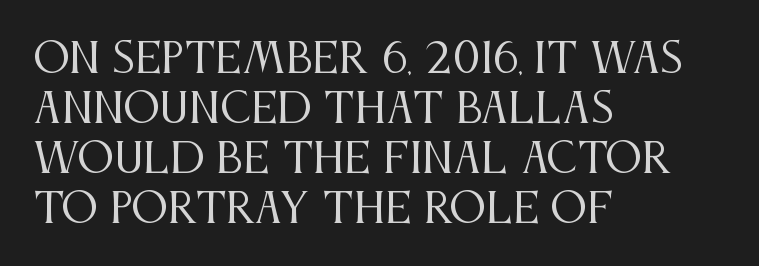
The image shows 41 px regular-weight, condensed serif type, upright; set left-aligned, line spacing 1.22x, normal letter spacing, not underlined; medium stroke contrast and a large x-height.
